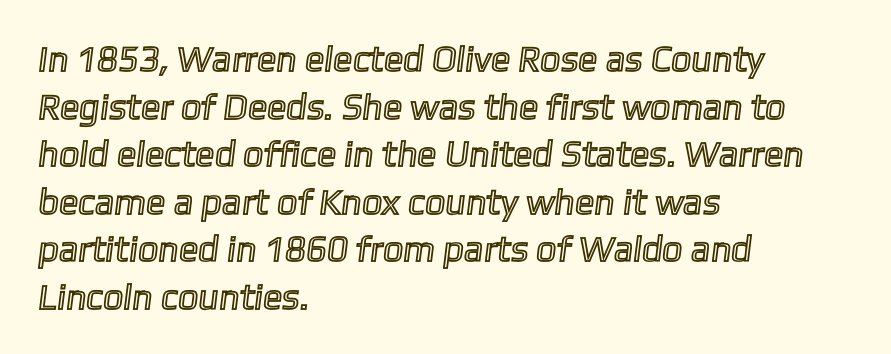
{"width": "normal", "x_height": "medium", "monospaced": "no", "underline": "no", "align": "left", "line_spacing": "normal", "line_spacing_ratio": 1.32, "letter_spacing": "normal", "letter_spacing_em": 0.0, "glyph_px": 36}
